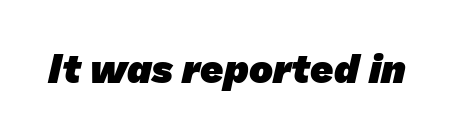
{"serif": "no", "bold": "yes", "weight": "heavy", "width": "normal", "stroke_contrast": "low", "x_height": "medium", "monospaced": "no", "underline": "no", "letter_spacing": "normal", "letter_spacing_em": 0.0, "glyph_px": 40}
